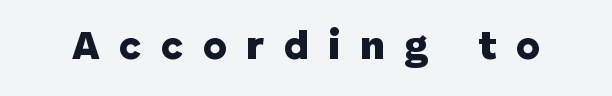
The typesetting leans heavy: a genuine bold. Quick note: underline off. Italic? Not at all — the glyphs are vertical. A sans-serif font was chosen for this passage. The tracking reads as deliberately expanded to a designer's eye.
